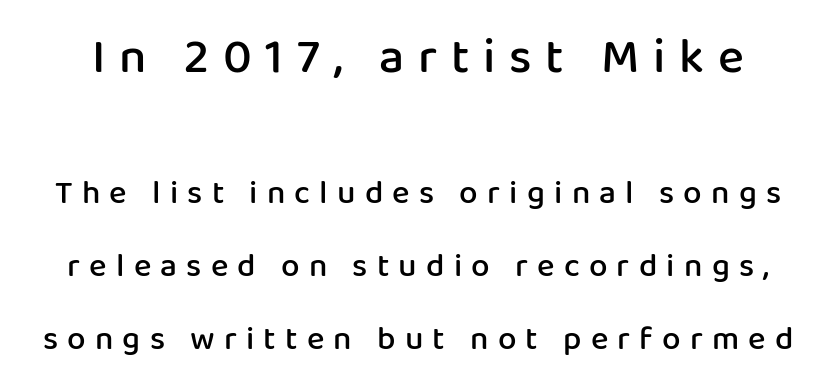
Regarding leading, the lines here are spaced well apart. Observe the absence of serifs on each vertical stroke in this sample. Someone cranked the tracking dial way up on this one. This sample uses an upright cut, with every glyph sitting square on the baseline. Students, this is semibold: more ink than regular, less than bold.
